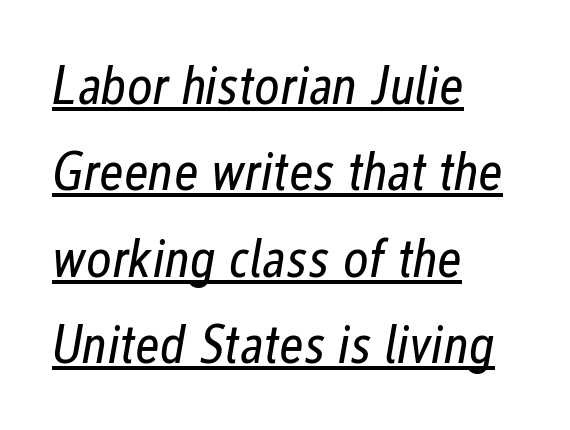
The weight tops out at a normal text grade. Designer's note — italics engaged. The face used here appears with an underline applied. The paragraph shown leans on its left margin.
